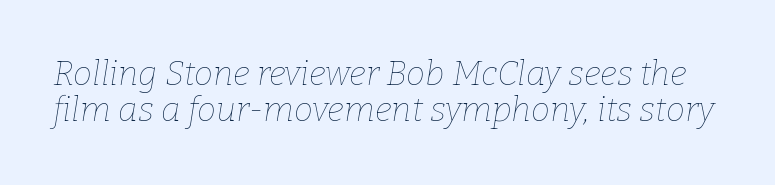
Plain, unruled lines of type. Letters have the restrained weight of plain body copy at most. The lines are packed closely together with very little leading. The text carries the slant typical of an italic or oblique font. Do the characters align in a grid? No, the font is proportional. Here the glyphs are tracked normally, forming tight word shapes.
